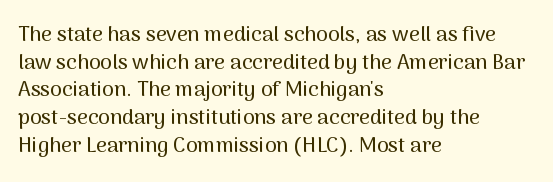
{"italic": "no", "underline": "no", "align": "left", "line_spacing": "normal", "line_spacing_ratio": 1.32, "letter_spacing": "normal", "letter_spacing_em": 0.0, "glyph_px": 21}
